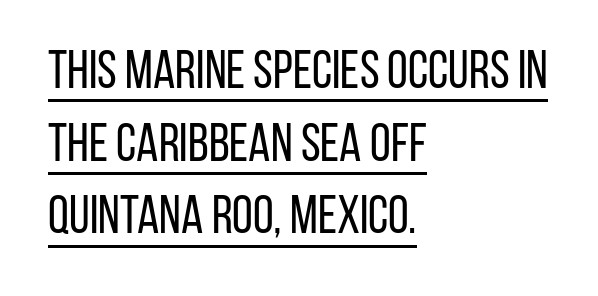
This is underlined copy, the kind a proofreader might mark for attention. Vertical strokes here are truly vertical. A typesetter would call this zero additional tracking. The paragraph has a hard left edge and a soft right edge.
